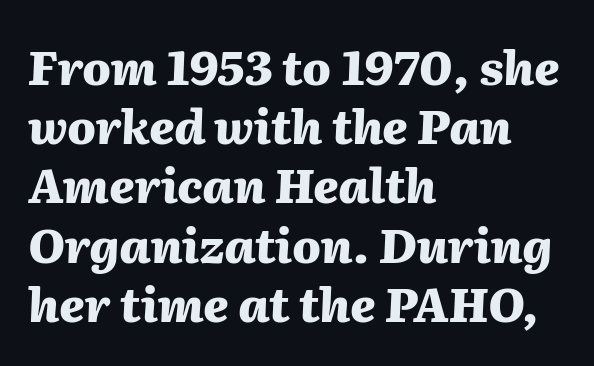
{"italic": "yes", "lean": "right", "slant_degrees": 2, "bold": "yes", "weight": "heavy", "width": "normal", "stroke_contrast": "medium", "x_height": "medium", "monospaced": "no", "underline": "no", "align": "left", "line_spacing": "normal", "line_spacing_ratio": 1.26, "letter_spacing": "normal", "letter_spacing_em": 0.0, "glyph_px": 47}
